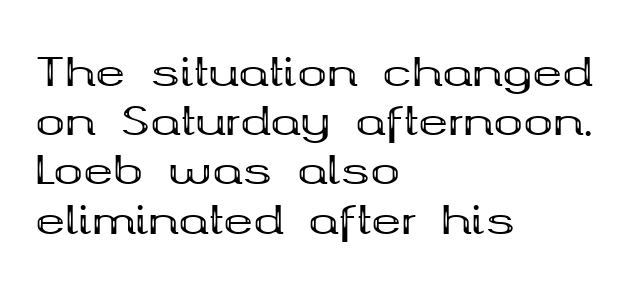
Q: Is the text bold? A: Yes.
Q: Is the text italic (slanted)? A: No, it is upright.
Q: Is the typeface a serif or a sans-serif typeface? A: Serif.
Q: Is the text underlined? A: No.
Q: How is the paragraph aligned? A: Left-aligned.
Q: Is the spacing between letters normal or unusually wide? A: Normal.
Q: Width (condensed, normal, or wide)? A: Wide.
Q: Stroke contrast? A: Medium.
Q: x-height? A: Medium.
Q: Monospaced? A: No.
